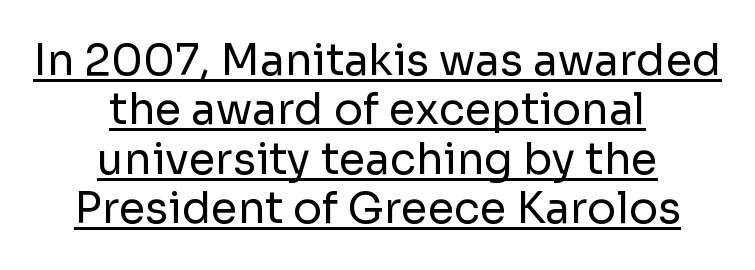
{"serif": "no", "italic": "no", "bold": "no", "weight": "regular", "width": "normal", "stroke_contrast": "low", "x_height": "medium", "monospaced": "no", "underline": "yes", "align": "center", "line_spacing": "tight", "line_spacing_ratio": 1.15, "letter_spacing": "normal", "letter_spacing_em": 0.0, "glyph_px": 43}
